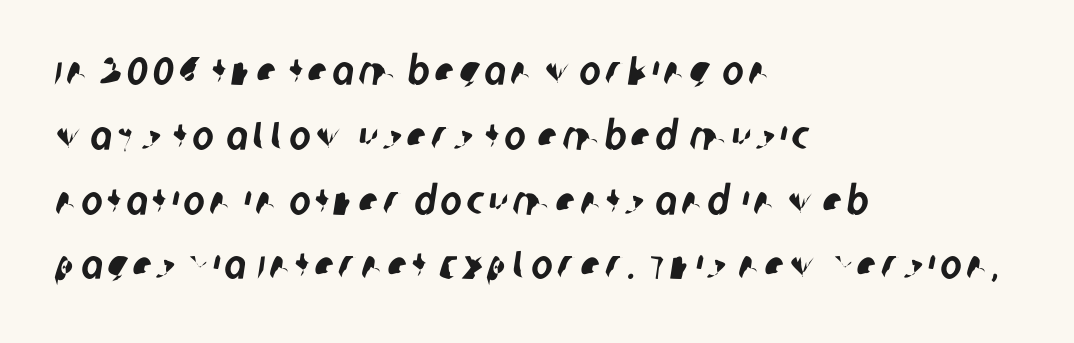
Q: Is the typeface a serif or a sans-serif typeface? A: Sans-serif.
Q: Is the text underlined? A: No.
Q: How is the paragraph aligned? A: Left-aligned.
Q: Is the spacing between lines tight, normal or loose? A: Normal.
Q: Width (condensed, normal, or wide)? A: Condensed.
Q: Stroke contrast? A: Low.
Q: x-height? A: Large.
Q: Monospaced? A: No.
